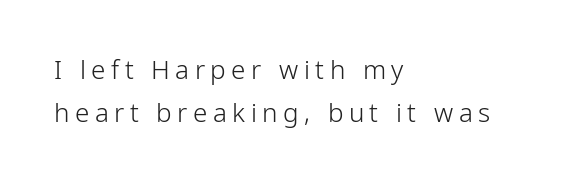
{"italic": "no", "bold": "no", "underline": "no", "align": "left", "line_spacing": "normal", "line_spacing_ratio": 1.66, "letter_spacing": "wide", "letter_spacing_em": 0.21, "glyph_px": 26}
